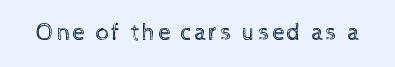
Q: Is the text bold? A: No.
Q: Is the text italic (slanted)? A: No, it is upright.
Q: Is the text underlined? A: No.
